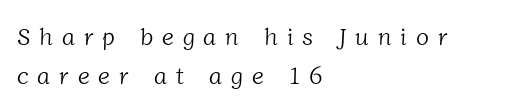
{"bold": "no", "underline": "no", "align": "left", "line_spacing": "normal", "line_spacing_ratio": 1.64, "letter_spacing": "wide", "letter_spacing_em": 0.37, "glyph_px": 24}
